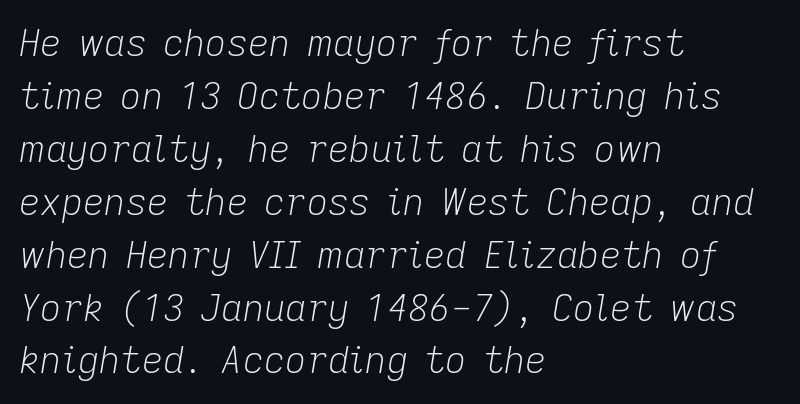
Q: Is the text bold? A: No.
Q: Is the text italic (slanted)? A: Yes, it leans right by about 9 degrees.
Q: Is the text underlined? A: No.
Q: How is the paragraph aligned? A: Left-aligned.
Q: Is the spacing between letters normal or unusually wide? A: Normal.
Q: Is the spacing between lines tight, normal or loose? A: Normal.
Q: Width (condensed, normal, or wide)? A: Normal.
Q: Stroke contrast? A: Low.
Q: x-height? A: Medium.
Q: Monospaced? A: No.
